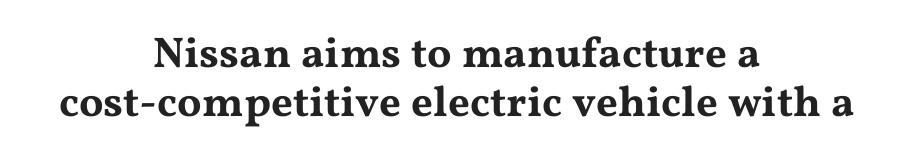
The image shows 43 px wide serif type, upright; set centered, tight line spacing (1.13x), normal letter spacing, not underlined; medium stroke contrast and a medium x-height.
